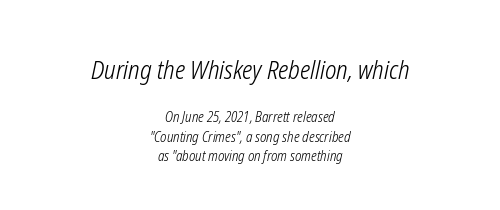
{"italic": "yes", "lean": "right", "slant_degrees": 12, "bold": "no", "underline": "no", "align": "center", "line_spacing": "normal", "line_spacing_ratio": 1.4, "letter_spacing": "normal", "letter_spacing_em": 0.0, "larger_block": "first", "size_ratio": 1.79, "glyph_px": 25}
